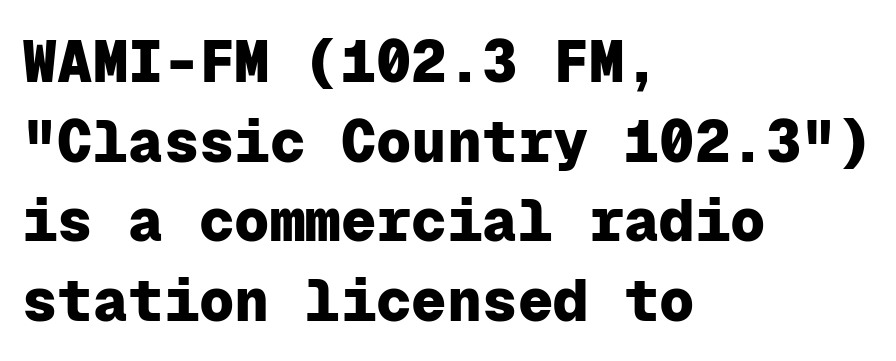
Notice how the stems are strictly vertical — no italics here. Words appear dense and cohesive because spacing is normal. The letters are bold, with thick, heavy strokes. The rows are spaced the way most documents space them. Lines of text with bare space underneath.
